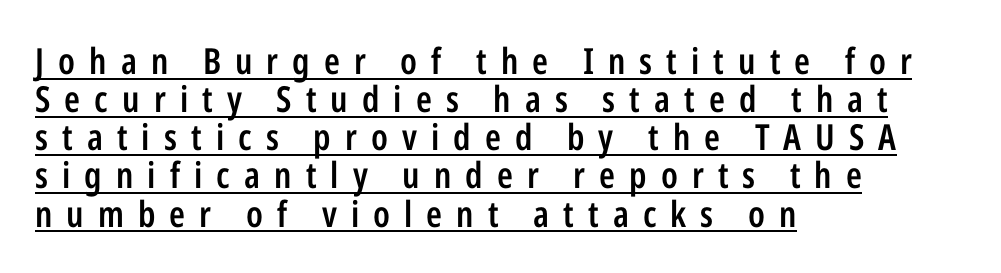
Letter spacing: wide. Spacing verdict: proportional, widths tailored to each character. The glyphs are accompanied by a horizontal stroke just below them. Does the weight exceed regular? Yes, but only to semibold. Posture: upright roman. Classification — sans serif.
